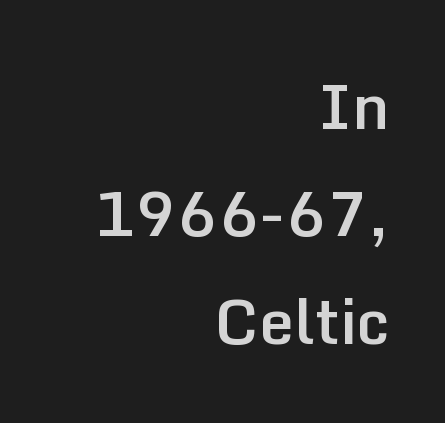
Q: Is the text bold? A: Semi-bold.
Q: Is the text italic (slanted)? A: No, it is upright.
Q: Is the typeface a serif or a sans-serif typeface? A: Sans-serif.
Q: Is the text underlined? A: No.
Q: How is the paragraph aligned? A: Right-aligned.
Q: Is the spacing between letters normal or unusually wide? A: Normal.
Q: Width (condensed, normal, or wide)? A: Normal.
Q: Stroke contrast? A: Low.
Q: x-height? A: Medium.
Q: Monospaced? A: No.
